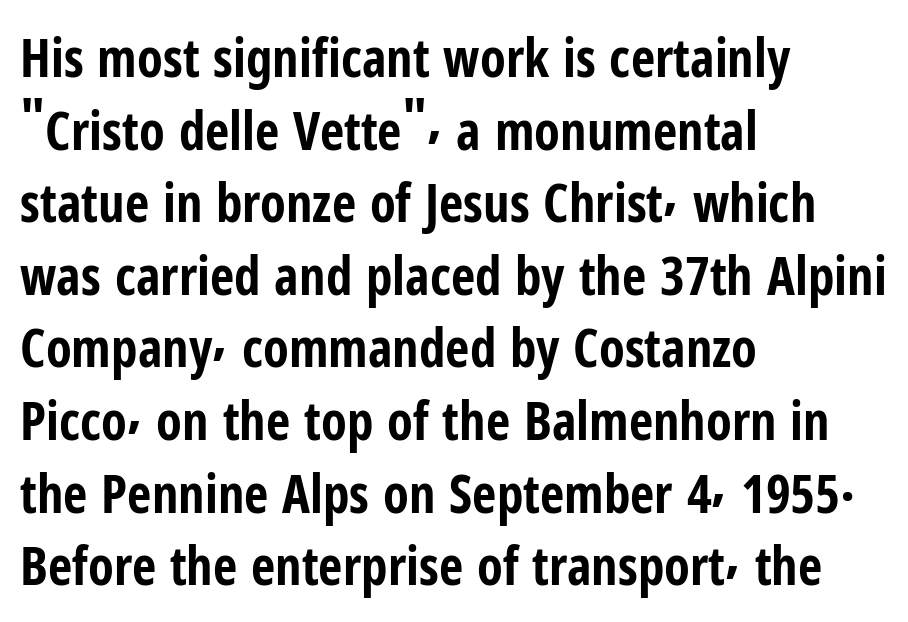
{"serif": "no", "italic": "no", "bold": "yes", "weight": "bold", "width": "condensed", "stroke_contrast": "low", "x_height": "medium", "monospaced": "no", "underline": "no", "align": "left", "line_spacing": "normal", "line_spacing_ratio": 1.37, "letter_spacing": "normal", "letter_spacing_em": 0.0, "glyph_px": 53}
